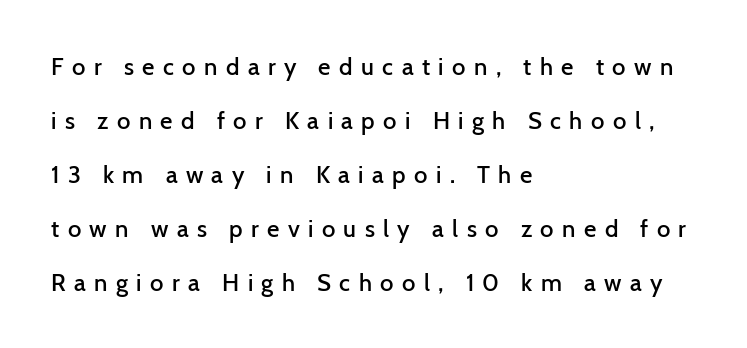
The image shows 24 px text type, upright; set left-aligned, loose line spacing (2.25x), unusually wide letter spacing (+0.35 em), not underlined.
